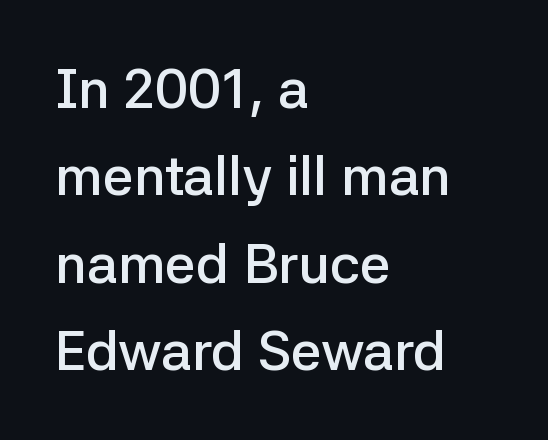
{"serif": "no", "italic": "no", "bold": "semi", "weight": "semibold", "width": "normal", "stroke_contrast": "low", "x_height": "medium", "monospaced": "no", "underline": "no", "align": "left", "line_spacing": "normal", "line_spacing_ratio": 1.59, "letter_spacing": "normal", "letter_spacing_em": 0.0, "glyph_px": 55}
